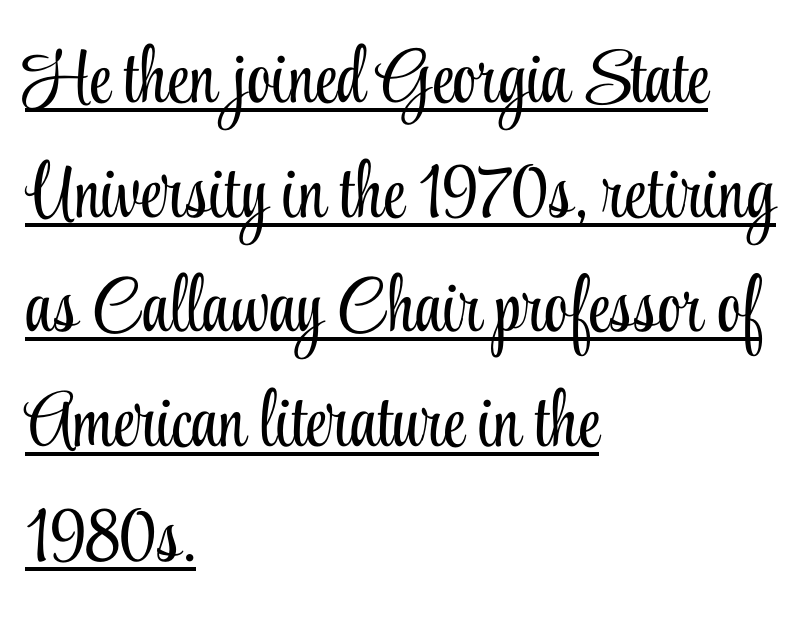
Q: Is the text bold? A: No.
Q: Is the text italic (slanted)? A: Yes.
Q: Is the typeface a serif or a sans-serif typeface? A: Serif.
Q: Is the text underlined? A: Yes.
Q: How is the paragraph aligned? A: Left-aligned.
Q: Is the spacing between letters normal or unusually wide? A: Normal.
Q: Is the spacing between lines tight, normal or loose? A: Normal.
Q: Width (condensed, normal, or wide)? A: Condensed.
Q: Stroke contrast? A: Low.
Q: x-height? A: Small.
Q: Monospaced? A: No.
